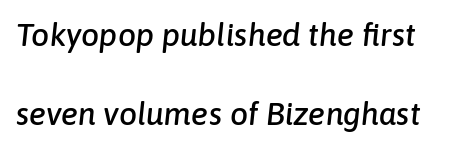
The zone under the glyphs is completely vacant. The passage shown is typed in a proportional face where columns would drift. Rendered with sloped, italic letterforms. This block would shrink considerably if given ordinary leading; it's expanded now.
